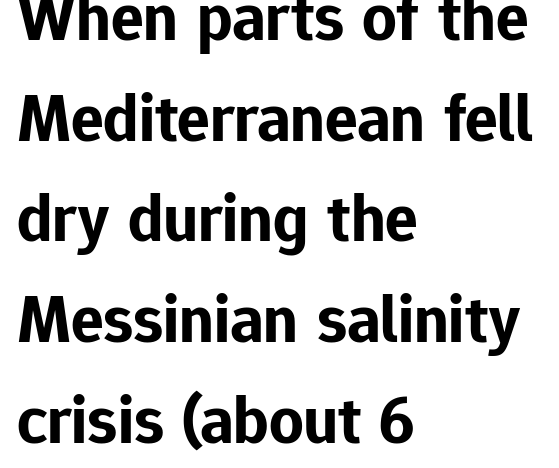
What's the leading like? Ordinary, nothing unusual. What kind of face is this? One without serifs — a sans. Character widths vary here, with narrow letters taking less room than wide ones. A roman cut, with each character standing at attention.
